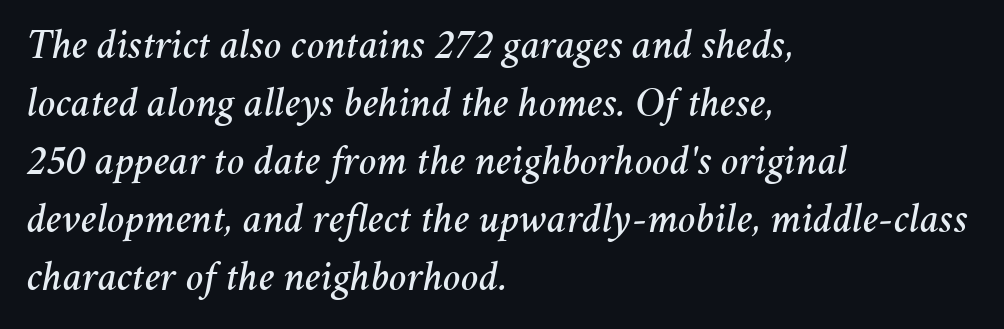
The image shows 42 px text type, italic (leaning right); set left-aligned, normal line spacing (1.38x), normal letter spacing, not underlined; medium stroke contrast and a medium x-height.
